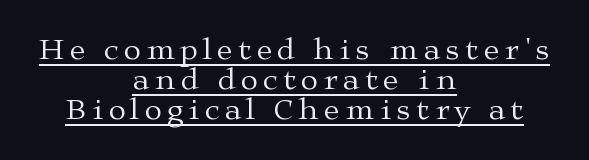
{"serif": "yes", "italic": "no", "bold": "no", "weight": "regular", "width": "wide", "stroke_contrast": "medium", "x_height": "medium", "monospaced": "no", "underline": "yes", "align": "center", "line_spacing": "tight", "line_spacing_ratio": 0.97, "glyph_px": 31}
